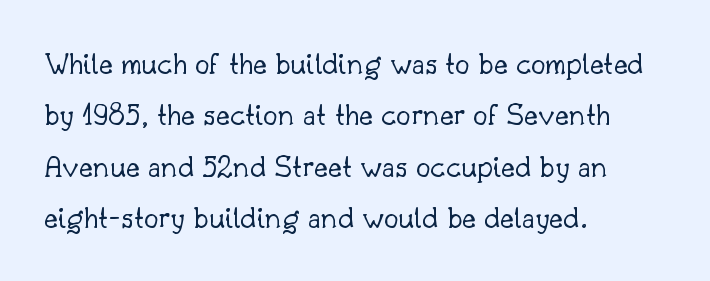
{"italic": "no", "bold": "no", "weight": "light", "width": "normal", "stroke_contrast": "low", "x_height": "small", "monospaced": "no", "underline": "no", "align": "left", "line_spacing": "normal", "line_spacing_ratio": 1.56, "letter_spacing": "normal", "letter_spacing_em": 0.0, "glyph_px": 33}
